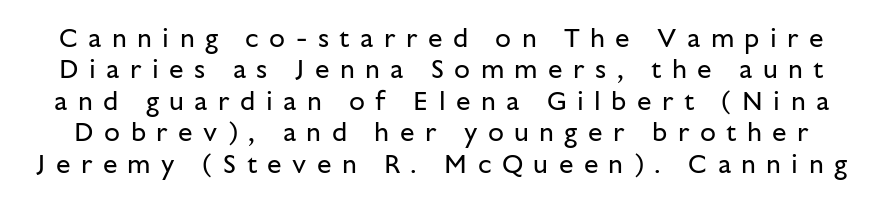
Q: Is the text bold? A: No.
Q: Is the text italic (slanted)? A: No, it is upright.
Q: Is the text underlined? A: No.
Q: Is the spacing between letters normal or unusually wide? A: Unusually wide.
